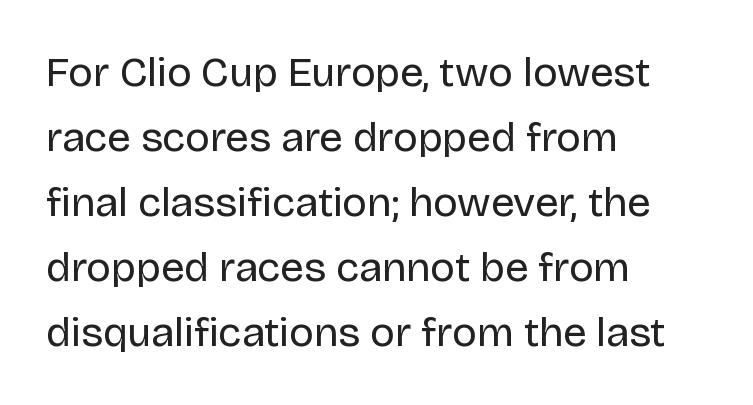
The image shows 42 px regular-weight sans-serif type, upright; set left-aligned, normal line spacing (1.55x), normal letter spacing, not underlined; low stroke contrast and a large x-height.
